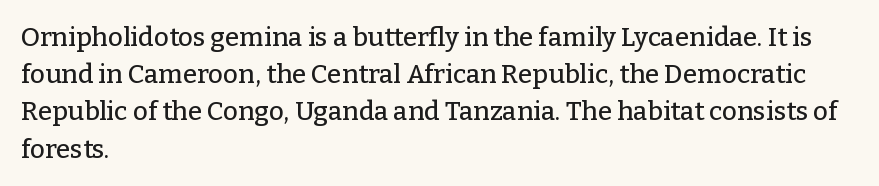
{"italic": "no", "underline": "no", "align": "left", "line_spacing": "normal", "line_spacing_ratio": 1.43, "letter_spacing": "normal", "letter_spacing_em": 0.0, "glyph_px": 26}
